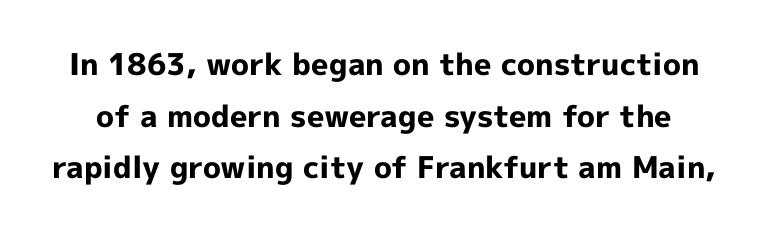
Emphasis by weight is at full strength: bold. A typesetter would call this proportional, since set widths differ per character. Letter spacing: default. No word sits above an underline. Posture: straight, roman, zero tilt.
